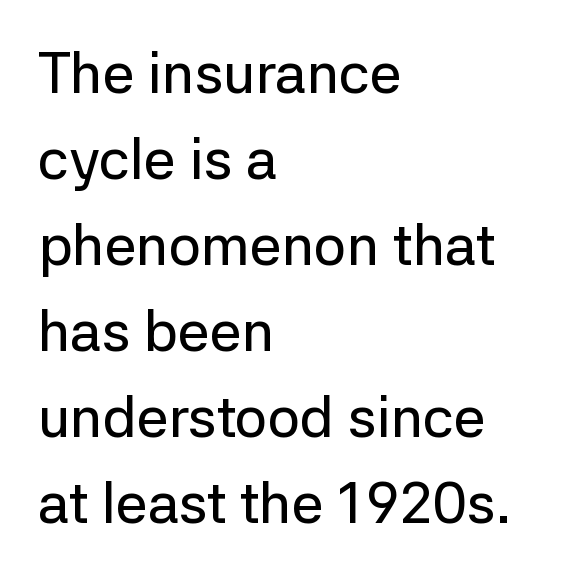
{"serif": "no", "italic": "no", "width": "normal", "stroke_contrast": "low", "x_height": "medium", "monospaced": "no", "underline": "no", "align": "left", "line_spacing": "normal", "line_spacing_ratio": 1.51, "letter_spacing": "normal", "letter_spacing_em": 0.0, "glyph_px": 57}
